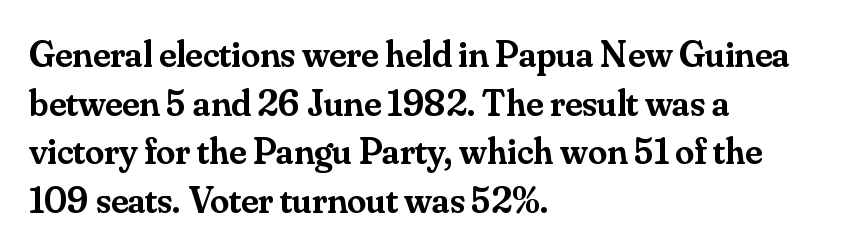
Q: Is the text bold? A: Semi-bold.
Q: Is the text italic (slanted)? A: No, it is upright.
Q: Is the typeface a serif or a sans-serif typeface? A: Serif.
Q: Is the text underlined? A: No.
Q: How is the paragraph aligned? A: Left-aligned.
Q: Is the spacing between letters normal or unusually wide? A: Normal.
Q: Is the spacing between lines tight, normal or loose? A: Normal.
Q: Width (condensed, normal, or wide)? A: Normal.
Q: Stroke contrast? A: Medium.
Q: x-height? A: Small.
Q: Monospaced? A: No.
